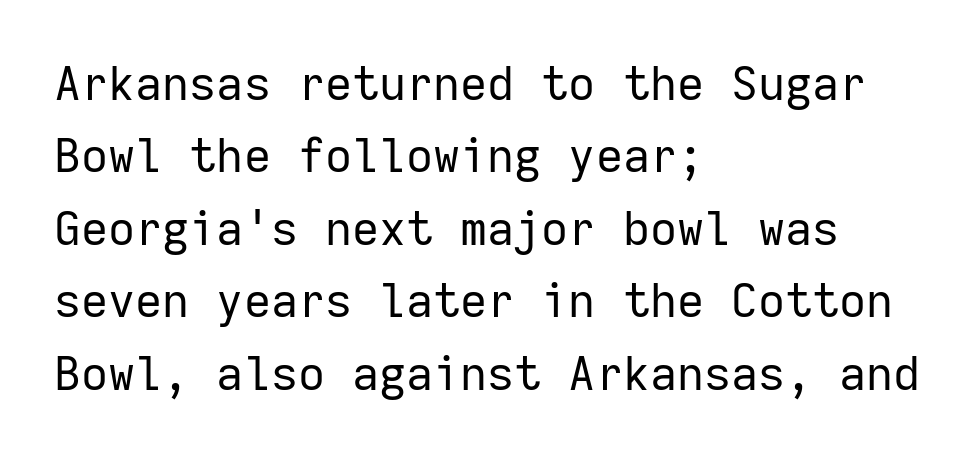
The image shows 47 px regular-weight sans-serif type, upright, monospaced; set left-aligned, normal line spacing (1.54x), normal letter spacing, not underlined; low stroke contrast and a medium x-height.
